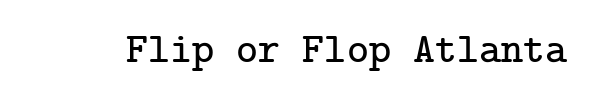
Quick note: not italic, upright. Serifs: yes, visible at the terminals of the letterforms. Lines of text with bare space underneath. In terms of letterspacing, this is plain default setting.
